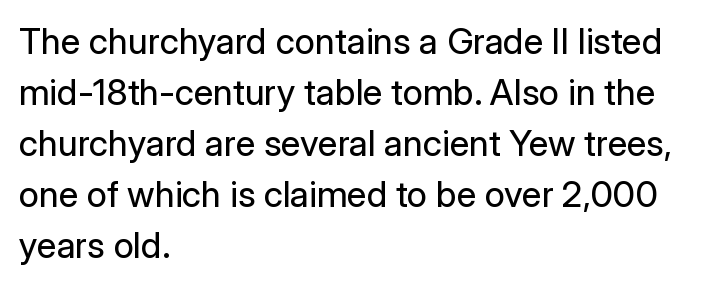
The lettering holds an erect, upright posture throughout. Any mark beneath the type? The region is blank. Does the type have serifs? No, each stem ends abruptly. The setting favours the left margin, as ordinary paragraphs usually do. No extra ink here — the face is not bold. Think of a printed novel: that variable character pitch is what you see here.
